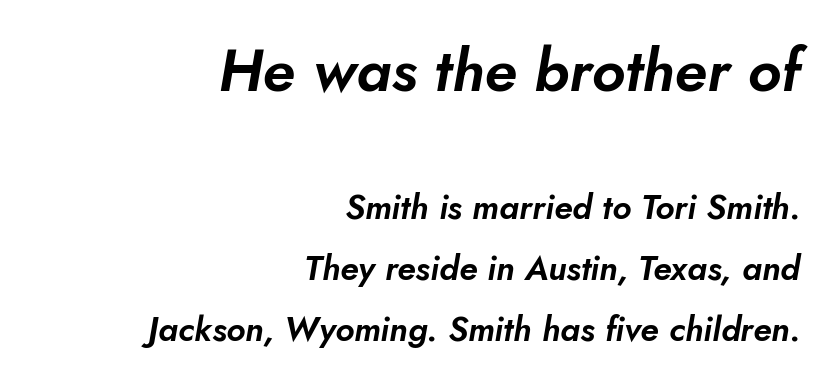
The image shows 60 px text type, italic (leaning right); set right-aligned, line spacing 1.8x, normal letter spacing, not underlined; the first (top) block is 1.76x larger; low stroke contrast and a small x-height.
